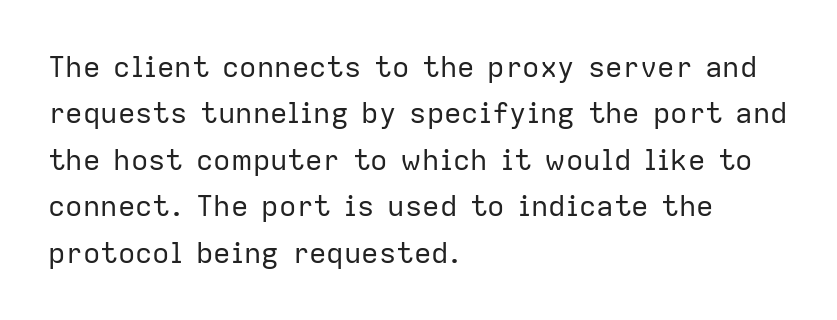
Q: Is the text bold? A: No.
Q: Is the text italic (slanted)? A: No, it is upright.
Q: Is the typeface a serif or a sans-serif typeface? A: Sans-serif.
Q: Is the text underlined? A: No.
Q: How is the paragraph aligned? A: Left-aligned.
Q: Is the spacing between letters normal or unusually wide? A: Normal.
Q: Is the spacing between lines tight, normal or loose? A: Normal.
Q: Width (condensed, normal, or wide)? A: Normal.
Q: Stroke contrast? A: Low.
Q: x-height? A: Medium.
Q: Monospaced? A: No.
